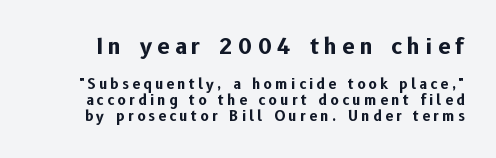
The image shows 22 px bold type, upright; set tight line spacing (1.15x), unusually wide letter spacing (+0.24 em), not underlined; the first (top) block is 1.57x larger.
